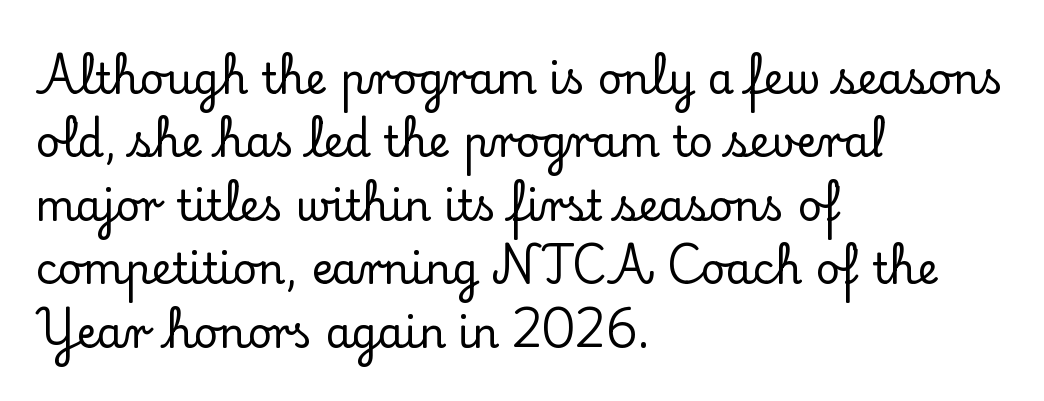
Q: Is the text italic (slanted)? A: No, it is upright.
Q: Is the typeface a serif or a sans-serif typeface? A: Serif.
Q: Is the text underlined? A: No.
Q: How is the paragraph aligned? A: Left-aligned.
Q: Is the spacing between letters normal or unusually wide? A: Normal.
Q: Is the spacing between lines tight, normal or loose? A: Normal.
Q: Width (condensed, normal, or wide)? A: Normal.
Q: Stroke contrast? A: Low.
Q: x-height? A: Small.
Q: Monospaced? A: No.
